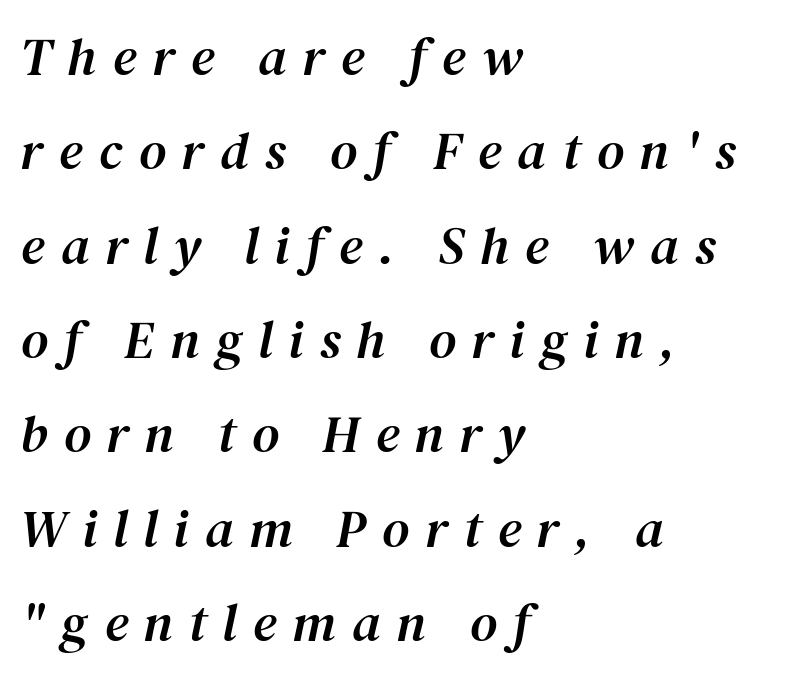
{"serif": "yes", "italic": "yes", "lean": "right", "slant_degrees": 12, "width": "normal", "stroke_contrast": "medium", "x_height": "medium", "monospaced": "no", "underline": "no", "align": "left", "line_spacing_ratio": 1.78, "letter_spacing": "wide", "letter_spacing_em": 0.3, "glyph_px": 53}
